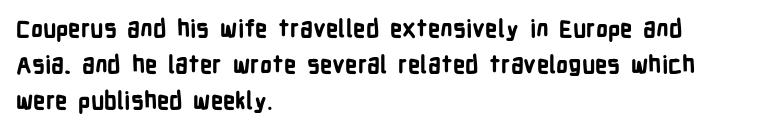
Q: Is the text bold? A: Yes.
Q: Is the text italic (slanted)? A: No, it is upright.
Q: Is the text underlined? A: No.
Q: How is the paragraph aligned? A: Left-aligned.
Q: Is the spacing between letters normal or unusually wide? A: Normal.
Q: Is the spacing between lines tight, normal or loose? A: Normal.
